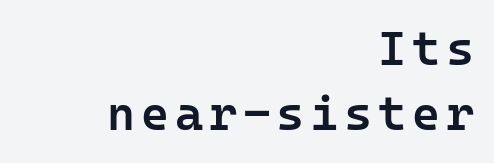
Do the characters align in a grid? Yes, the font is monospaced. The rendering uses a semibold face; strokes are thickened but not to full bold. Descenders hang freely into open space. The rows are spaced the way most documents space them. I'd call this a sans setting — the letters go barefoot.
